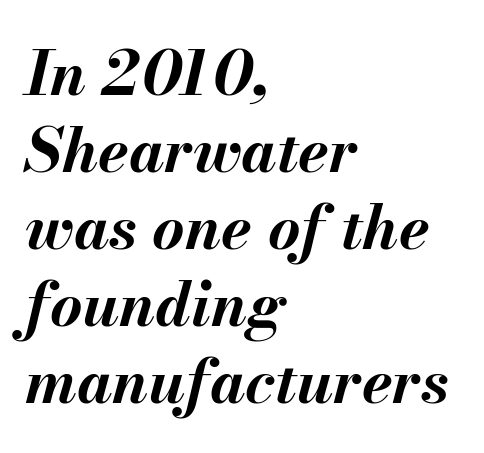
The image shows 62 px bold type, italic (leaning right); set left-aligned, line spacing 1.24x, normal letter spacing, not underlined; medium stroke contrast and a small x-height.
